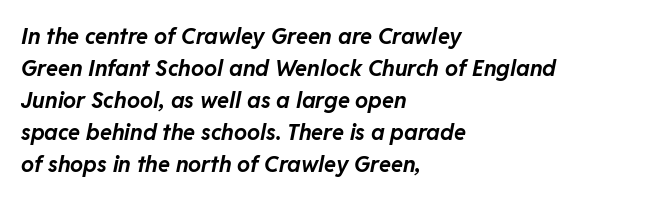
Q: Is the text bold? A: Yes.
Q: Is the text italic (slanted)? A: Yes, it leans right by about 11 degrees.
Q: Is the text underlined? A: No.
Q: How is the paragraph aligned? A: Left-aligned.
Q: Is the spacing between letters normal or unusually wide? A: Normal.
Q: Is the spacing between lines tight, normal or loose? A: Normal.
